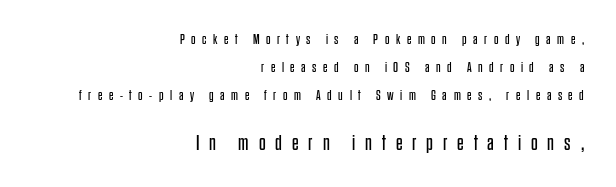
Typesetter's note — lower block bumped up in size, upper block left smaller. Vertical spacing — loose. Nobody drew a line under any word here. Typeset ragged left — the right edge is the straight one.
